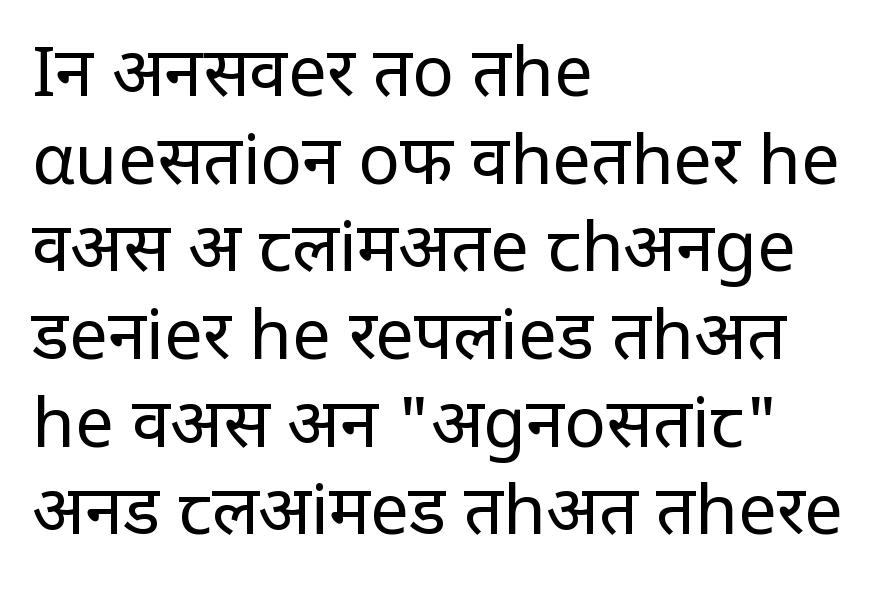
{"serif": "no", "italic": "no", "bold": "no", "weight": "regular", "width": "condensed", "stroke_contrast": "low", "x_height": "large", "monospaced": "no", "underline": "no", "align": "left", "line_spacing": "normal", "line_spacing_ratio": 1.27, "letter_spacing": "normal", "letter_spacing_em": 0.0, "glyph_px": 69}
